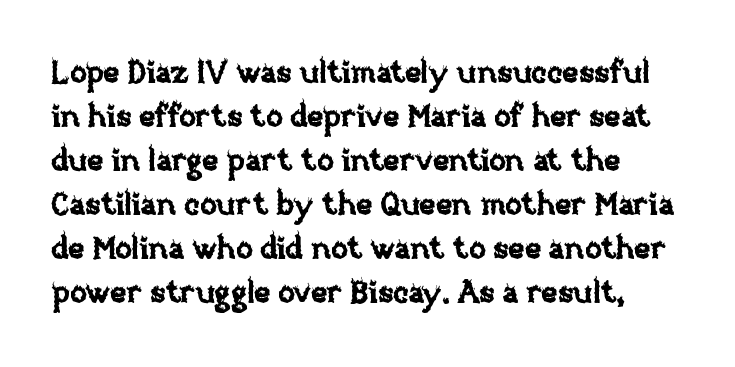
Q: Is the text italic (slanted)? A: No, it is upright.
Q: Is the text underlined? A: No.
Q: Is the spacing between letters normal or unusually wide? A: Normal.
Q: Is the spacing between lines tight, normal or loose? A: Normal.
Q: Width (condensed, normal, or wide)? A: Normal.
Q: Stroke contrast? A: Low.
Q: x-height? A: Large.
Q: Monospaced? A: No.
